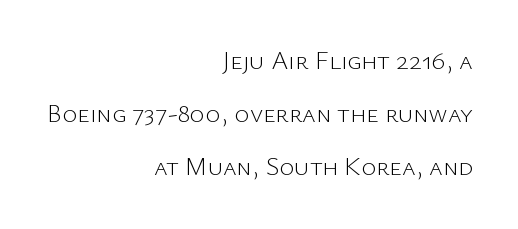
Q: Is the text bold? A: No.
Q: Is the text italic (slanted)? A: No, it is upright.
Q: Is the text underlined? A: No.
Q: How is the paragraph aligned? A: Right-aligned.
Q: Is the spacing between letters normal or unusually wide? A: Normal.
Q: Is the spacing between lines tight, normal or loose? A: Loose.
